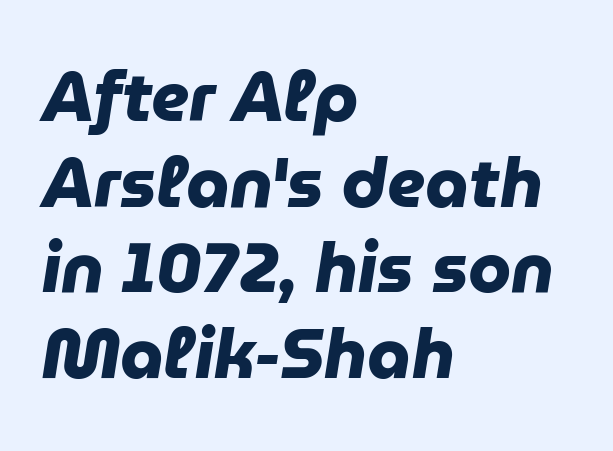
The image shows 69 px heavy sans-serif type; set left-aligned, line spacing 1.24x, normal letter spacing, not underlined; low stroke contrast and a medium x-height.
